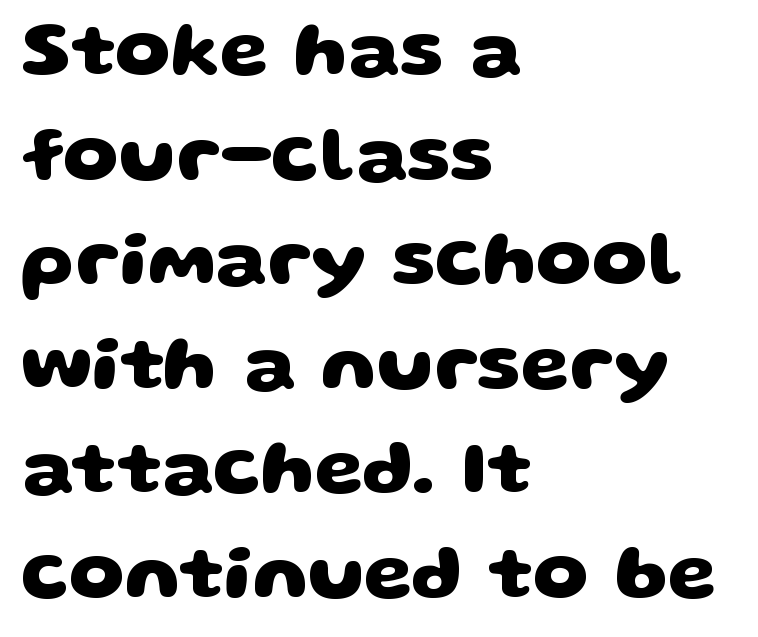
{"serif": "no", "bold": "yes", "weight": "heavy", "width": "wide", "stroke_contrast": "low", "x_height": "large", "monospaced": "no", "underline": "no", "align": "left", "line_spacing": "normal", "line_spacing_ratio": 1.34, "letter_spacing": "normal", "letter_spacing_em": 0.0, "glyph_px": 78}
